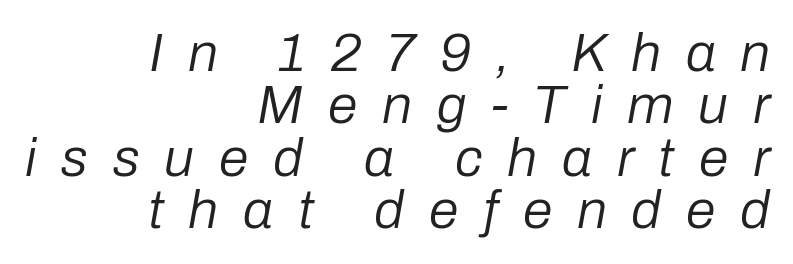
The image shows 54 px regular-weight type, italic (leaning right); set right-aligned, tight line spacing (0.97x), unusually wide letter spacing (+0.46 em), not underlined; low stroke contrast and a medium x-height.
